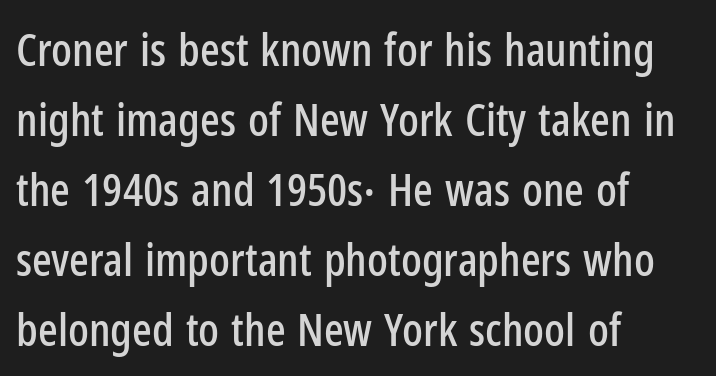
Grotesque or geometric, the face here clearly has no serifs. Looks like regular typesetting: each glyph gets only the width it needs. Glyph-to-glyph distance matches everyday printed text. The text block is weighted toward the left margin, trailing off unevenly rightward.
